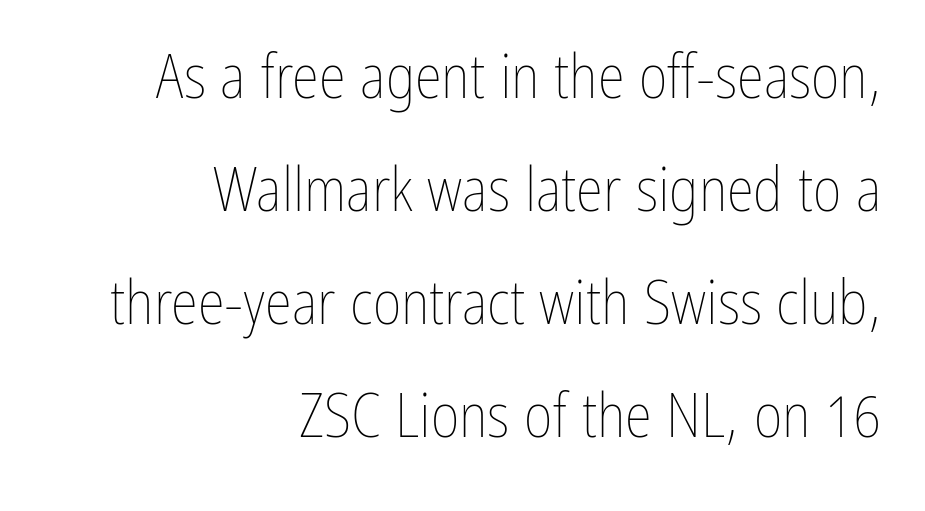
The image shows 62 px thin, condensed type, upright; set right-aligned, line spacing 1.82x, normal letter spacing, not underlined; low stroke contrast and a medium x-height.
